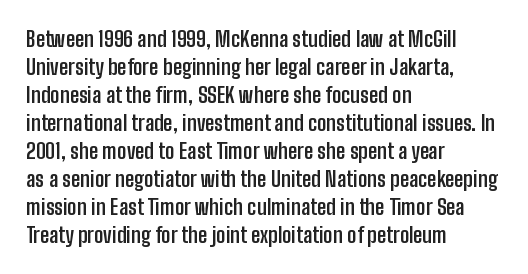
Style check: upright. Reading down the block, your eye returns to a fixed left position each line. This rendering leaves character spacing at its baseline value. Check under the words: just untouched page.
